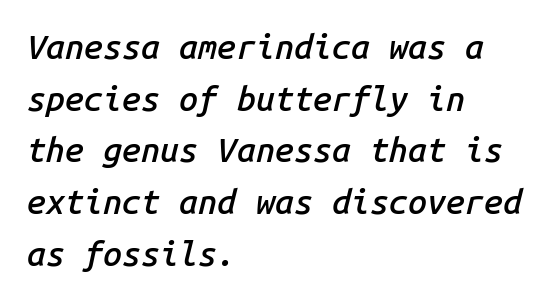
Q: Is the text bold? A: Semi-bold.
Q: Is the text italic (slanted)? A: Yes, it leans right by about 14 degrees.
Q: Is the text underlined? A: No.
Q: How is the paragraph aligned? A: Left-aligned.
Q: Is the spacing between letters normal or unusually wide? A: Normal.
Q: Is the spacing between lines tight, normal or loose? A: Normal.
Q: Width (condensed, normal, or wide)? A: Normal.
Q: Stroke contrast? A: Low.
Q: x-height? A: Medium.
Q: Monospaced? A: Yes.
